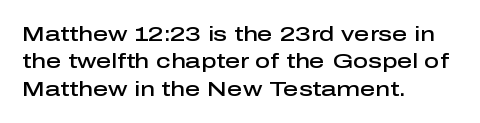
Q: Is the text bold? A: Semi-bold.
Q: Is the text italic (slanted)? A: No, it is upright.
Q: Is the text underlined? A: No.
Q: How is the paragraph aligned? A: Left-aligned.
Q: Is the spacing between letters normal or unusually wide? A: Normal.
Q: Is the spacing between lines tight, normal or loose? A: Normal.
